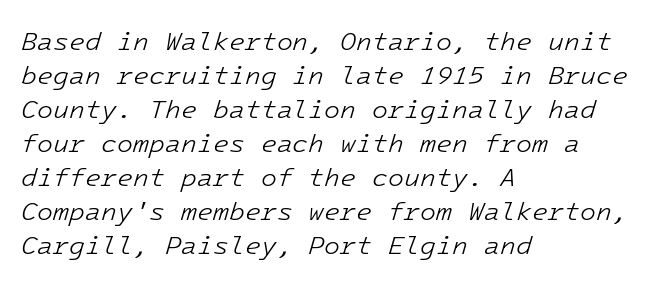
Q: Is the text bold? A: No.
Q: Is the text italic (slanted)? A: Yes, it leans right by about 16 degrees.
Q: Is the text underlined? A: No.
Q: How is the paragraph aligned? A: Left-aligned.
Q: Is the spacing between letters normal or unusually wide? A: Normal.
Q: Is the spacing between lines tight, normal or loose? A: Normal.
